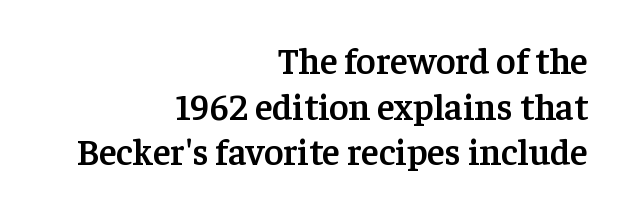
The font is running at a semibold setting, under full bold. Are there feet on the stems? There are — it's a serif. Each letter keeps its own natural width here, so spacing adapts to shape. Rule under the text: the space is simply empty. Does the copy run flush right? Yes — the right margin is perfectly even.
